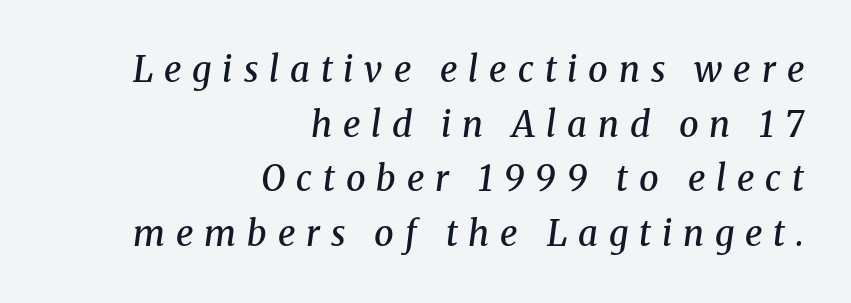
Regular leading. The type family on display is of the serif kind. Someone cranked the tracking dial way up on this one. Designer's note — italics engaged. These lines carry some extra weight — a demibold, not a full bold.
